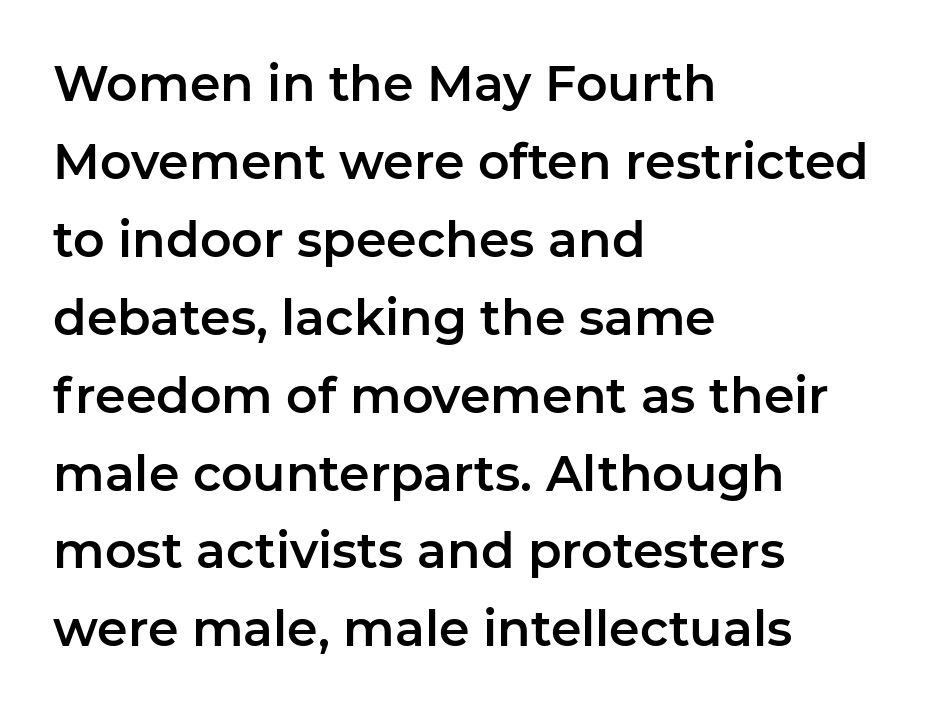
The image shows 49 px sans-serif type, upright; set left-aligned, normal line spacing (1.59x), normal letter spacing, not underlined; low stroke contrast and a medium x-height.
